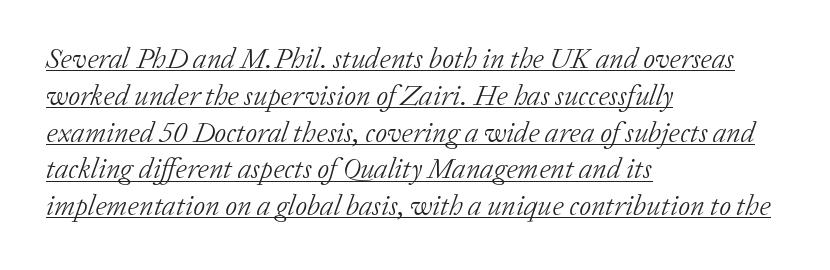
{"serif": "yes", "italic": "yes", "lean": "right", "slant_degrees": 20, "bold": "no", "weight": "light", "width": "normal", "stroke_contrast": "low", "x_height": "medium", "monospaced": "no", "underline": "yes", "align": "left", "line_spacing": "normal", "line_spacing_ratio": 1.27, "letter_spacing": "normal", "letter_spacing_em": 0.0, "glyph_px": 29}
